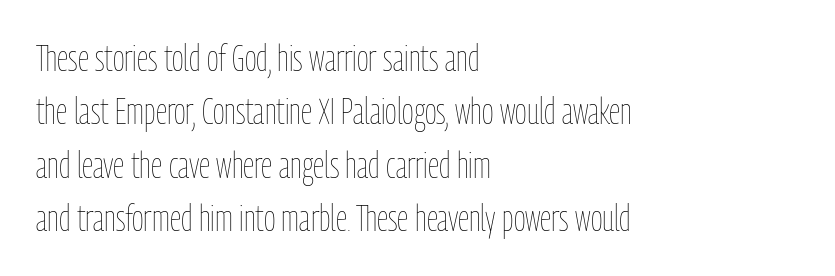
The passage shown stacks its lines at a standard gap. Spacing between characters is what you'd get straight out of the box. The rendering uses natural spacing where letterforms have individual widths. Letters rest on an invisible, unmarked baseline. The typeface has the unassuming heft of standard copy or less.
